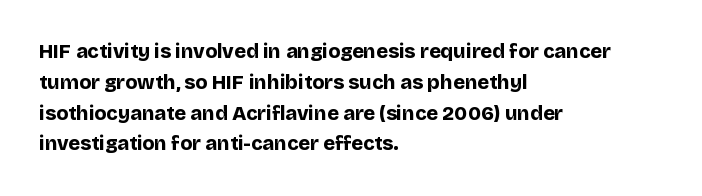
{"italic": "no", "bold": "yes", "underline": "no", "align": "left", "line_spacing": "normal", "line_spacing_ratio": 1.54, "letter_spacing": "normal", "letter_spacing_em": 0.0, "glyph_px": 20}
